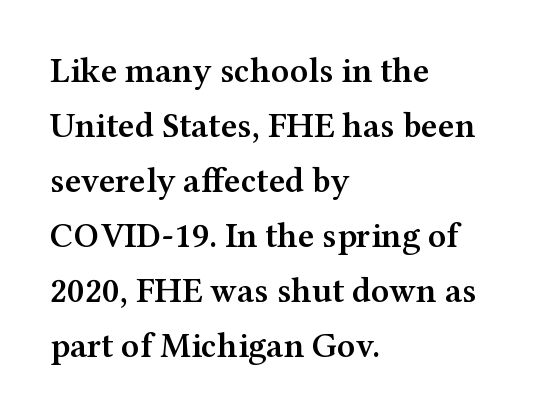
The image shows 35 px semibold, wide serif type, upright; set left-aligned, normal line spacing (1.57x), normal letter spacing, not underlined; medium stroke contrast and a medium x-height.
